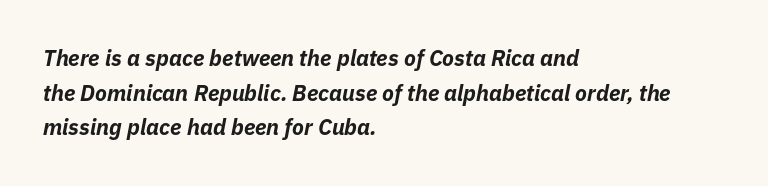
The image shows 22 px bold type, italic (leaning right); set left-aligned, normal line spacing (1.57x), normal letter spacing, not underlined.
